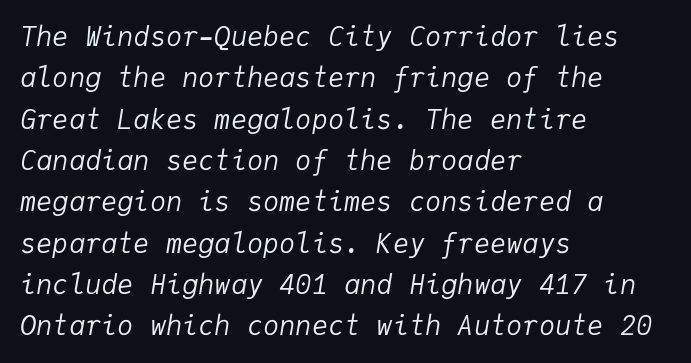
The image shows 27 px text type, italic (leaning right); set left-aligned, normal line spacing (1.53x), normal letter spacing, not underlined.
